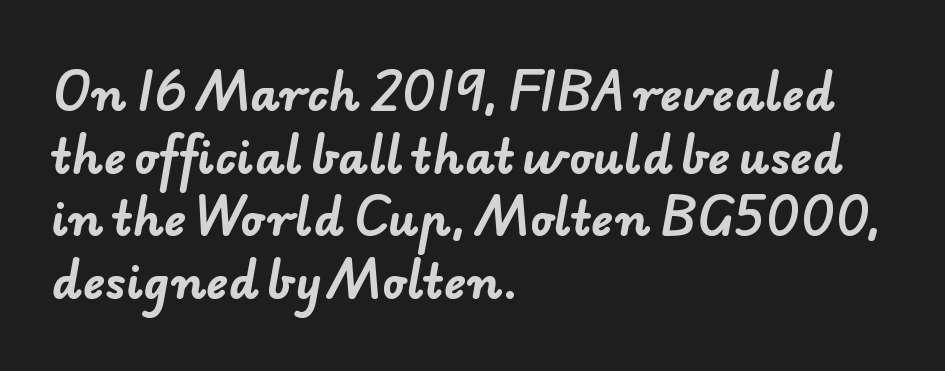
{"serif": "no", "bold": "yes", "weight": "bold", "width": "normal", "stroke_contrast": "low", "x_height": "small", "monospaced": "no", "underline": "no", "align": "left", "line_spacing": "normal", "line_spacing_ratio": 1.36, "letter_spacing": "normal", "letter_spacing_em": 0.0, "glyph_px": 46}
